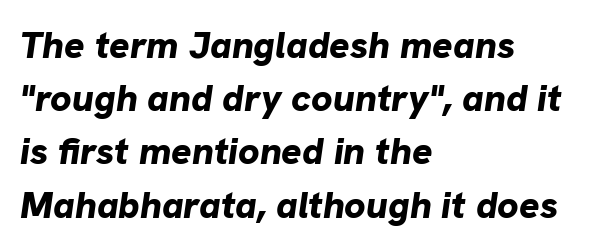
This sample uses plain, unmodified letter spacing. The font's italic variant was chosen for this text. In CSS terms this would be text-align: left. Students, observe: this is what conventionally led text looks like.
